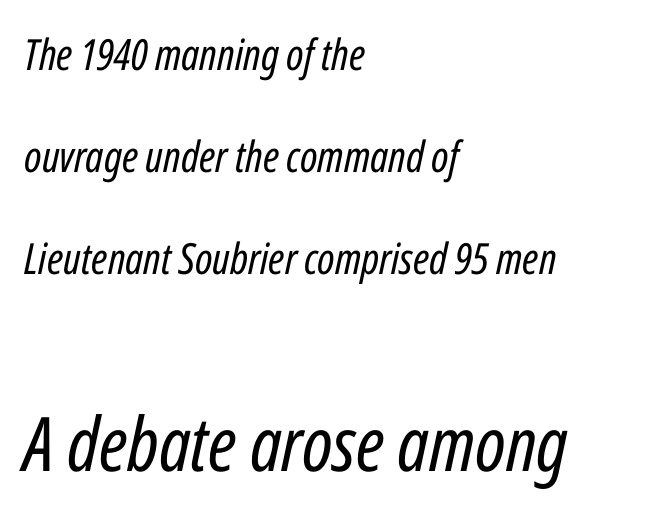
All the whitespace from short lines collects on the right. The space beneath each line is pristine and unruled. If you squint, the bottom block still reads clearly — it's the larger of the two. In terms of posture, this sample is oblique. Note the varied advance widths — an 'i' is clearly narrower than an 'm'. A typesetter would call this zero additional tracking.
